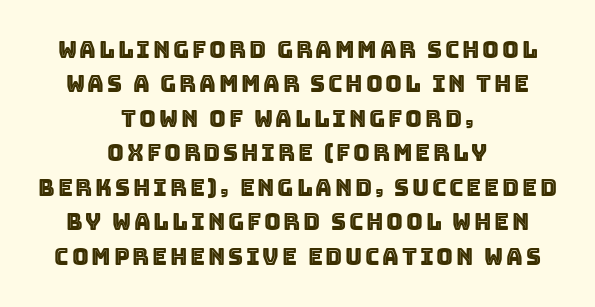
{"italic": "no", "underline": "no", "align": "center", "line_spacing": "normal", "line_spacing_ratio": 1.5, "glyph_px": 23}
